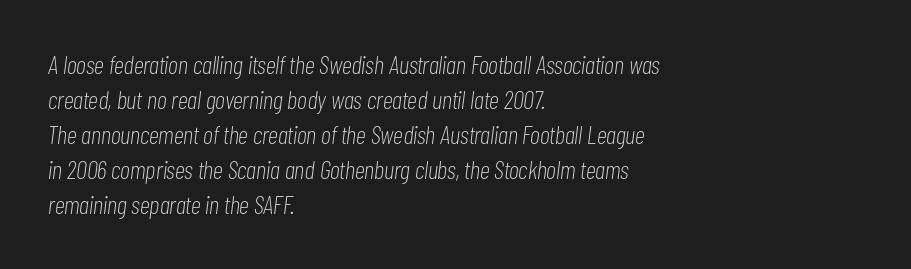
The image shows 26 px text type, italic (leaning right); set left-aligned, normal line spacing (1.35x), normal letter spacing, not underlined.
